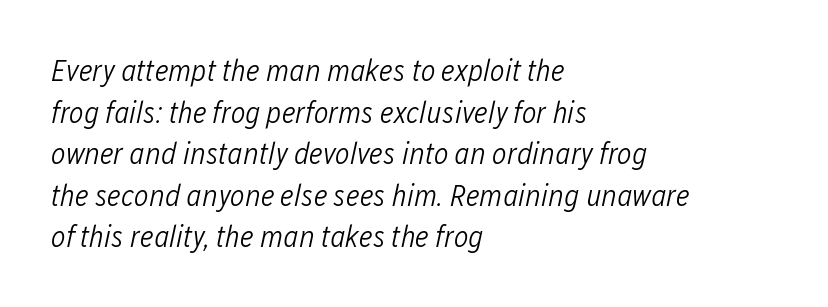
The image shows 31 px light, condensed type, italic (leaning right); set left-aligned, normal line spacing (1.34x), normal letter spacing, not underlined; low stroke contrast and a medium x-height.
